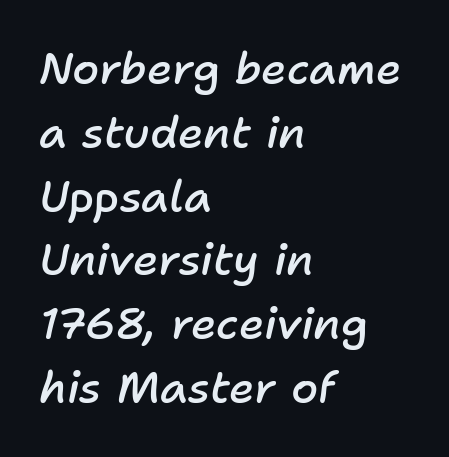
The image shows 44 px semibold type, italic (leaning right); set left-aligned, normal line spacing (1.45x), normal letter spacing, not underlined; low stroke contrast and a medium x-height.
